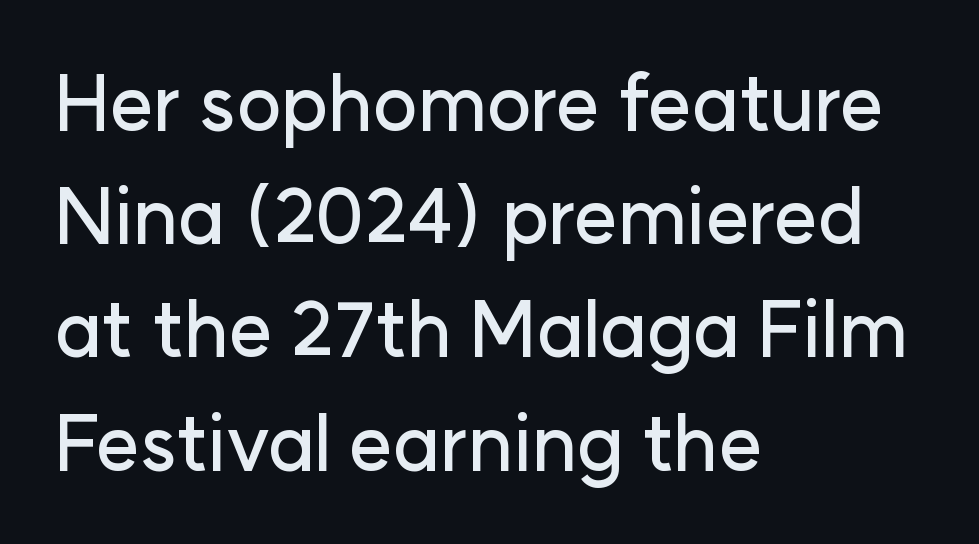
{"serif": "no", "italic": "no", "width": "normal", "stroke_contrast": "low", "x_height": "medium", "monospaced": "no", "underline": "no", "align": "left", "line_spacing": "normal", "line_spacing_ratio": 1.49, "letter_spacing": "normal", "letter_spacing_em": 0.0, "glyph_px": 76}
